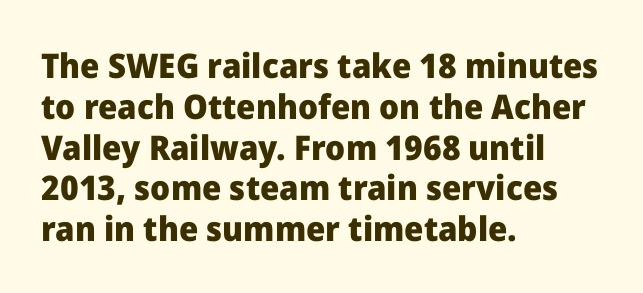
Typographic density is high because the face is bold. Teacher's note: observe the even left margin — that is flush-left alignment. Look at the tracking — it's just the regular setting, nothing added. The glyphs are unaccompanied by any horizontal stroke below them. The axis of the letterforms is exactly vertical. Does the type have serifs? No, each stem ends abruptly.
